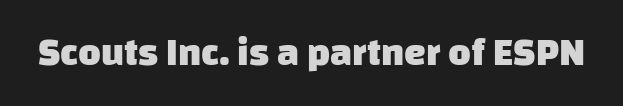
{"serif": "no", "bold": "yes", "weight": "heavy", "width": "normal", "stroke_contrast": "low", "x_height": "large", "monospaced": "no", "underline": "no", "letter_spacing": "normal", "letter_spacing_em": 0.0, "glyph_px": 39}
